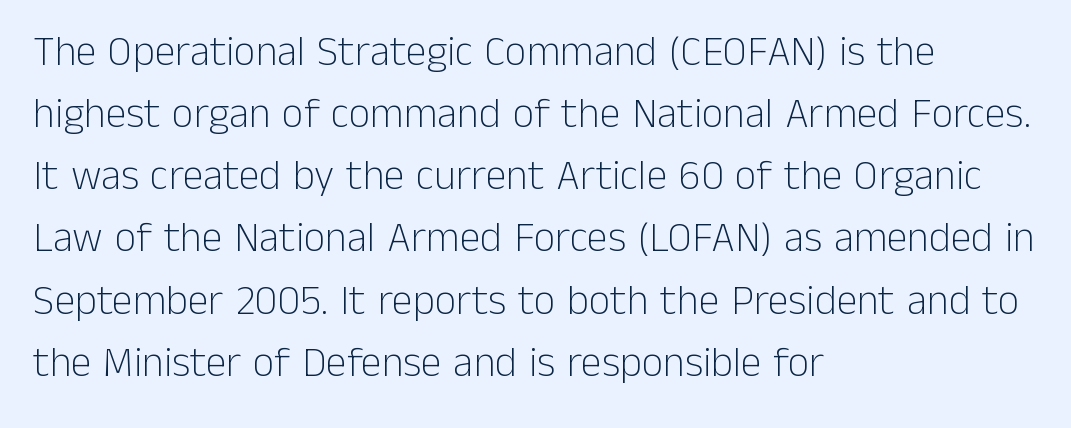
Q: Is the text bold? A: No.
Q: Is the text italic (slanted)? A: No, it is upright.
Q: Is the typeface a serif or a sans-serif typeface? A: Sans-serif.
Q: Is the text underlined? A: No.
Q: How is the paragraph aligned? A: Left-aligned.
Q: Is the spacing between letters normal or unusually wide? A: Normal.
Q: Is the spacing between lines tight, normal or loose? A: Normal.
Q: Width (condensed, normal, or wide)? A: Normal.
Q: Stroke contrast? A: Low.
Q: x-height? A: Medium.
Q: Monospaced? A: No.
